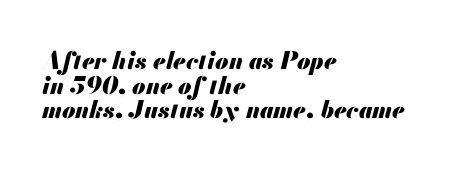
The image shows 24 px bold type, italic (leaning right); set left-aligned, tight line spacing (1.03x), normal letter spacing, not underlined.
